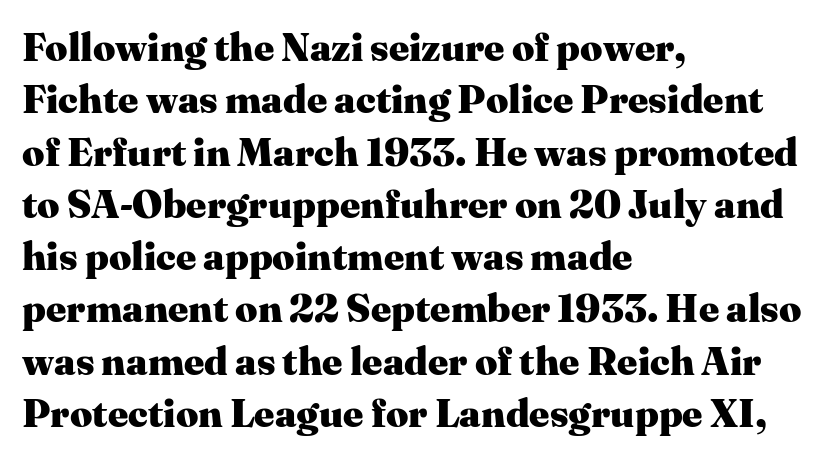
{"serif": "yes", "italic": "no", "bold": "yes", "weight": "heavy", "width": "normal", "stroke_contrast": "medium", "x_height": "medium", "monospaced": "no", "underline": "no", "align": "left", "line_spacing": "normal", "line_spacing_ratio": 1.34, "letter_spacing": "normal", "letter_spacing_em": 0.0, "glyph_px": 39}
